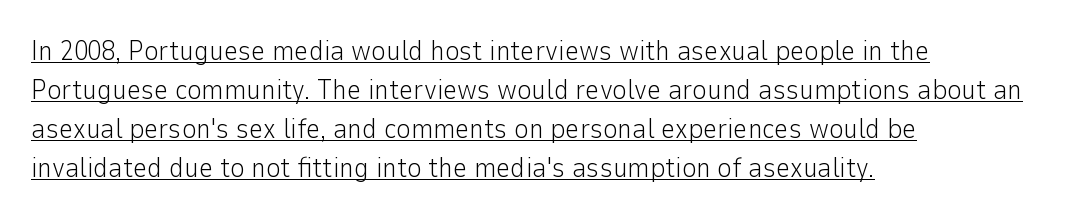
Is this a fixed-width face? No — the glyphs have proportional, varying widths. The face used here appears with an underline applied. Note: no serifs on the glyphs. One glance says typical: line gaps are just what's usual. Glyph-to-glyph distance matches everyday printed text.
